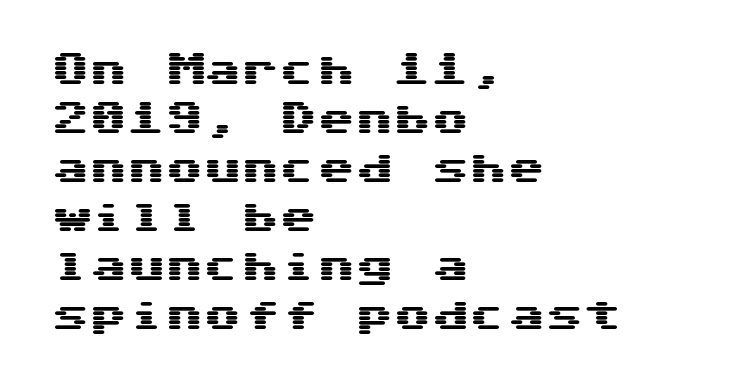
This rendering features lettering with no underline. Every row of glyphs begins at an identical x-position on the left. The face used here is a sans, in the tradition of grotesques and geometrics. The rows are spaced the way most documents space them. Students, note that the glyphs here touch the page at normal intervals.
